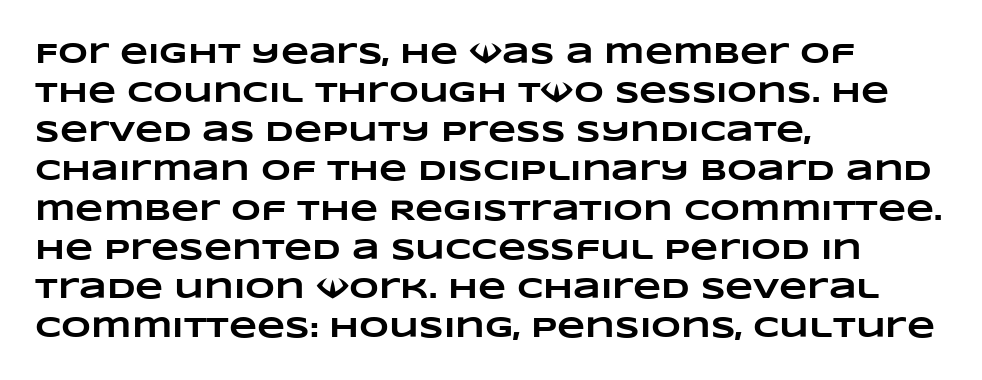
{"bold": "yes", "weight": "heavy", "width": "wide", "stroke_contrast": "low", "x_height": "large", "monospaced": "no", "underline": "no", "align": "left", "line_spacing": "normal", "line_spacing_ratio": 1.35, "letter_spacing": "normal", "letter_spacing_em": 0.0, "glyph_px": 29}
